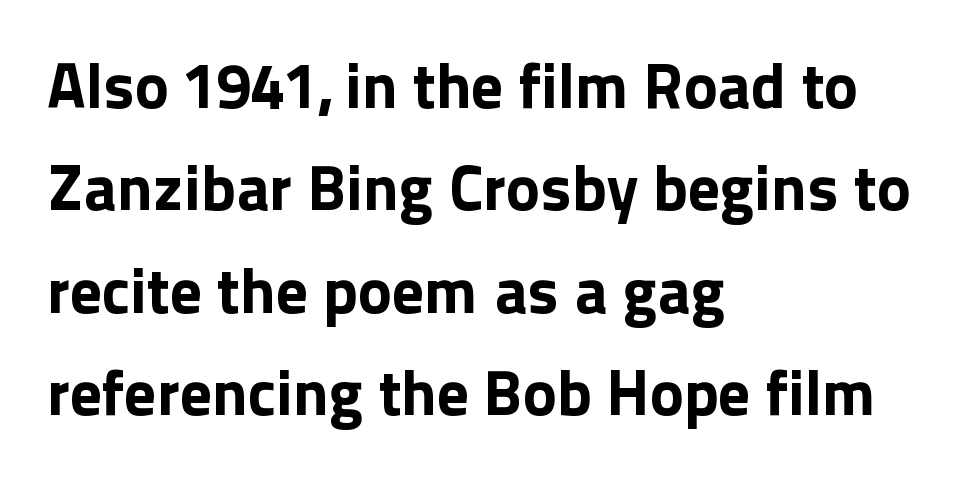
The image shows 64 px bold sans-serif type, upright; set left-aligned, normal line spacing (1.6x), normal letter spacing, not underlined; a medium x-height.
